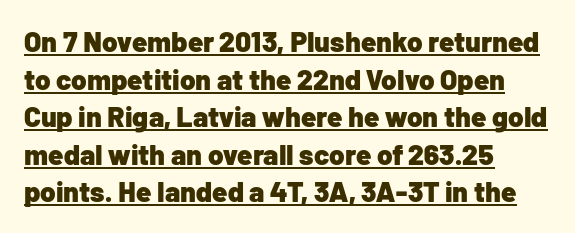
Q: Is the text bold? A: Yes.
Q: Is the text italic (slanted)? A: No, it is upright.
Q: Is the typeface a serif or a sans-serif typeface? A: Sans-serif.
Q: Is the text underlined? A: Yes.
Q: How is the paragraph aligned? A: Left-aligned.
Q: Is the spacing between letters normal or unusually wide? A: Normal.
Q: Is the spacing between lines tight, normal or loose? A: Normal.
Q: Width (condensed, normal, or wide)? A: Normal.
Q: Stroke contrast? A: Low.
Q: x-height? A: Medium.
Q: Monospaced? A: No.
